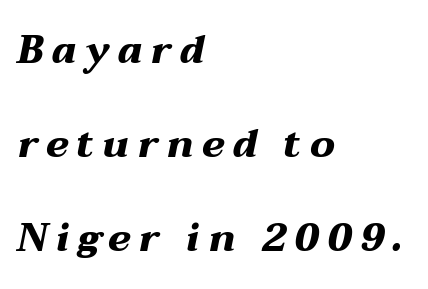
Q: Is the text bold? A: Yes.
Q: Is the text italic (slanted)? A: Yes, it leans right by about 12 degrees.
Q: Is the text underlined? A: No.
Q: How is the paragraph aligned? A: Left-aligned.
Q: Is the spacing between letters normal or unusually wide? A: Unusually wide.
Q: Is the spacing between lines tight, normal or loose? A: Loose.
Q: Width (condensed, normal, or wide)? A: Wide.
Q: Stroke contrast? A: Medium.
Q: x-height? A: Medium.
Q: Monospaced? A: No.
